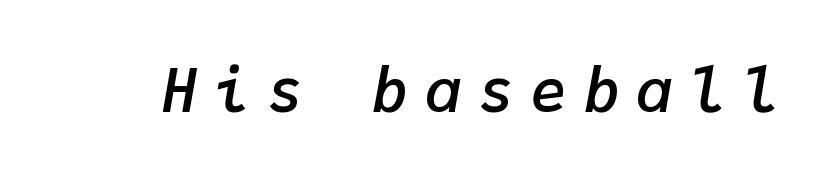
The image shows 60 px semibold type, italic (leaning right), monospaced; set unusually wide letter spacing (+0.28 em), not underlined; low stroke contrast and a medium x-height.
